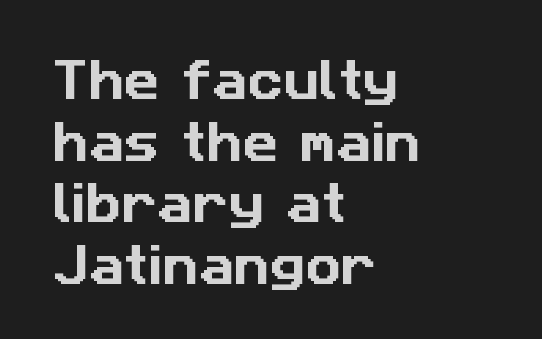
Q: Is the typeface a serif or a sans-serif typeface? A: Sans-serif.
Q: Is the text underlined? A: No.
Q: How is the paragraph aligned? A: Left-aligned.
Q: Is the spacing between letters normal or unusually wide? A: Normal.
Q: Is the spacing between lines tight, normal or loose? A: Normal.
Q: Width (condensed, normal, or wide)? A: Normal.
Q: Stroke contrast? A: Low.
Q: x-height? A: Medium.
Q: Monospaced? A: No.
